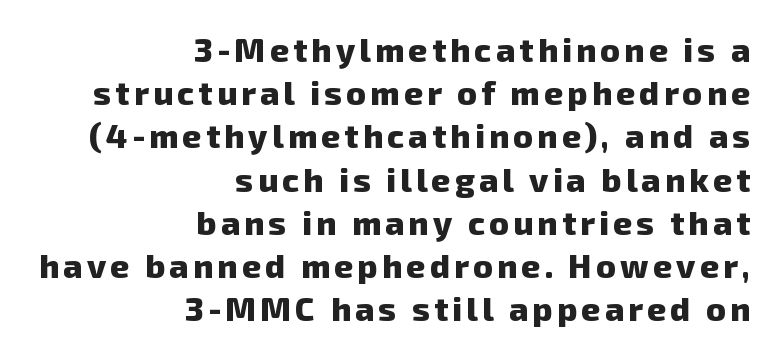
Think of a printed novel: that variable character pitch is what you see here. Is there much room between lines? A standard amount, neither cramped nor airy. These lines stack with their right ends in a neat column. Clear beneath every line of the passage. This is heavy type, rendered in bold. Check where the strokes stop: nothing finishes them off — pure sans.
